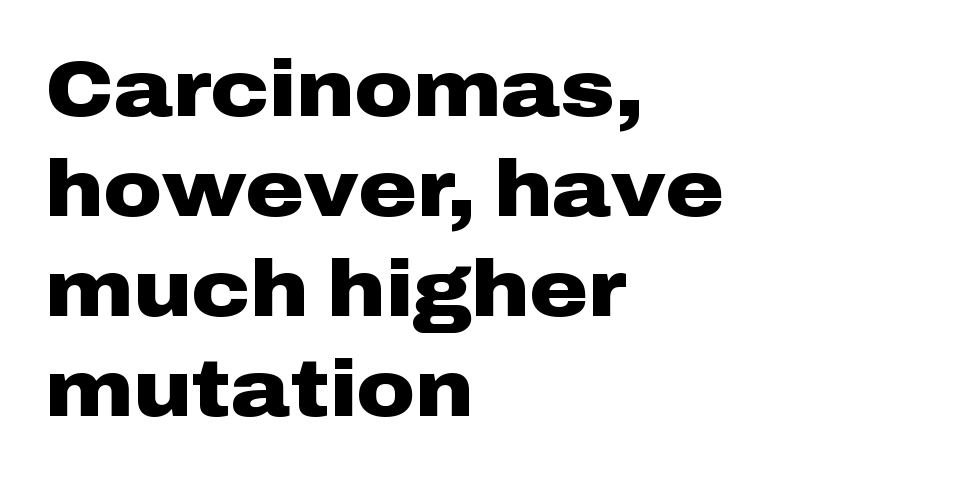
The image shows 80 px heavy, wide sans-serif type, upright; set left-aligned, normal line spacing (1.25x), normal letter spacing, not underlined; low stroke contrast and a medium x-height.
